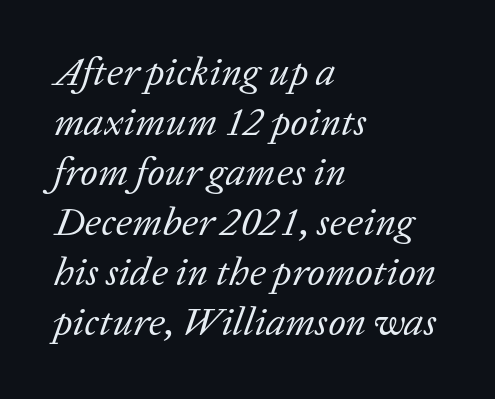
Looks like regular typesetting: each glyph gets only the width it needs. The letters are slanted; this is an italic face. Letters have the restrained weight of plain body copy at most. Notice how descenders clear the ascenders below comfortably — that's standard leading.
